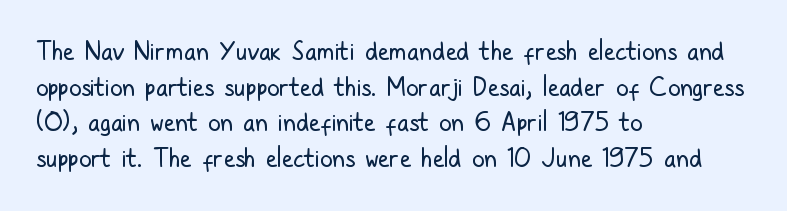
No word sits above an underline. These lines stack with their left ends in a neat column. The line-height multiplier appears to be the usual default. Ordinary non-slanted type is in use. Students, note that the glyphs here touch the page at normal intervals.
